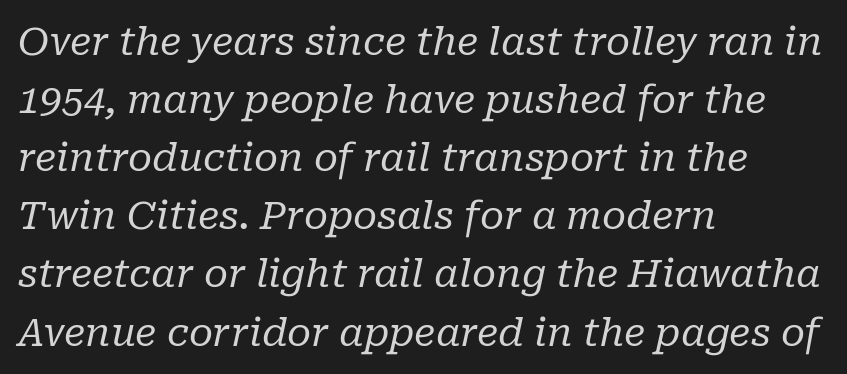
{"serif": "yes", "italic": "yes", "lean": "right", "slant_degrees": 10, "bold": "no", "weight": "regular", "width": "normal", "stroke_contrast": "low", "x_height": "medium", "monospaced": "no", "underline": "no", "align": "left", "line_spacing": "normal", "line_spacing_ratio": 1.49, "letter_spacing": "normal", "letter_spacing_em": 0.0, "glyph_px": 39}
